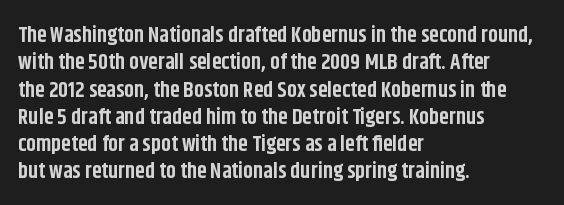
The image shows 22 px bold type, upright; set left-aligned, line spacing 1.24x, normal letter spacing, not underlined.
